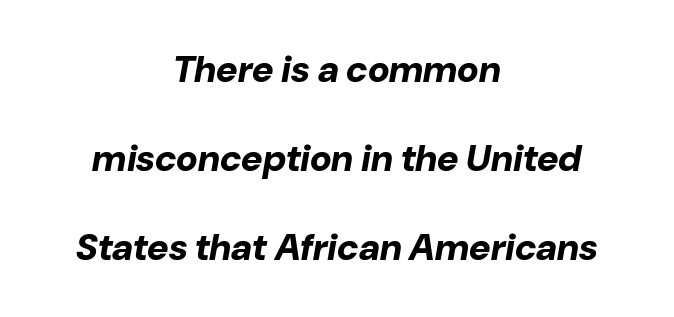
The image shows 37 px bold type, italic (leaning right); set centered, loose line spacing (2.4x), normal letter spacing, not underlined; low stroke contrast and a medium x-height.
